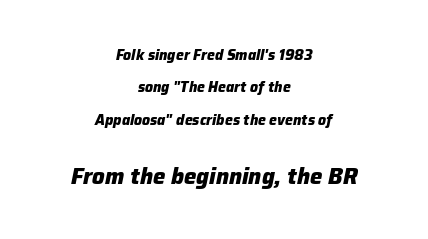
Standard letterfit; no display-style spreading of the glyphs. The lines in this sample share a center point and differ in where they start and stop. The face used here has a pronounced slope to its letters. You get the small type first, then a jump to larger type. Is the type bold? Yes — the strokes are clearly thick and heavy.
